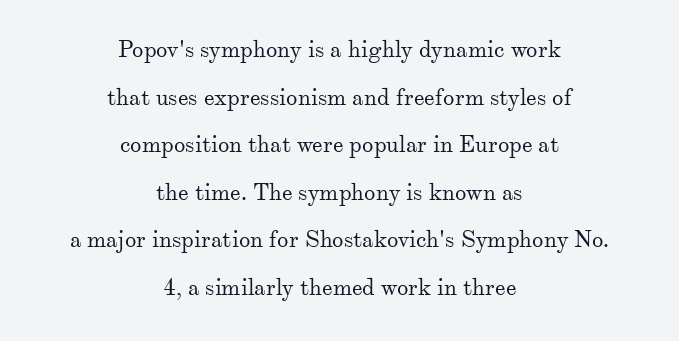
The image shows 23 px text type, upright; set centered, loose line spacing (2.07x), normal letter spacing, not underlined.
